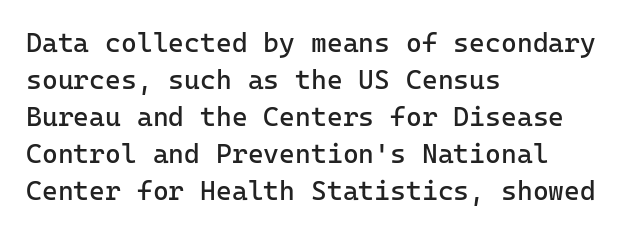
{"italic": "no", "bold": "no", "underline": "no", "align": "left", "line_spacing": "normal", "line_spacing_ratio": 1.37, "letter_spacing": "normal", "letter_spacing_em": 0.0, "glyph_px": 27}
